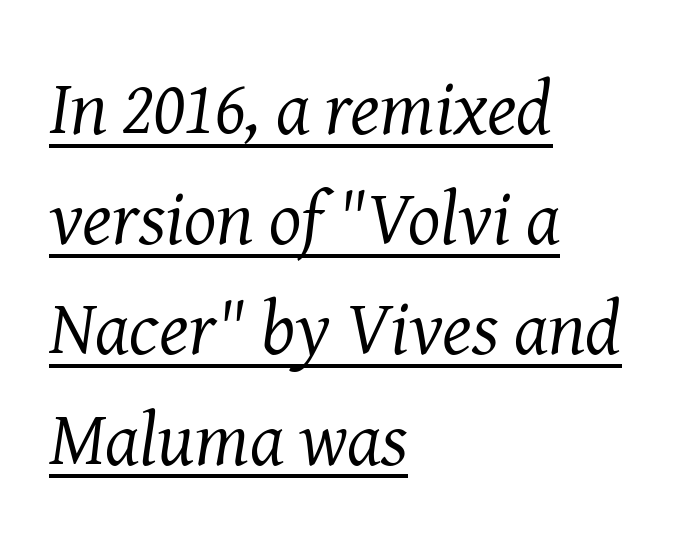
{"serif": "yes", "italic": "yes", "lean": "right", "slant_degrees": 8, "bold": "no", "weight": "regular", "width": "normal", "stroke_contrast": "medium", "x_height": "medium", "monospaced": "no", "underline": "yes", "align": "left", "line_spacing": "normal", "line_spacing_ratio": 1.45, "letter_spacing": "normal", "letter_spacing_em": 0.0, "glyph_px": 76}
